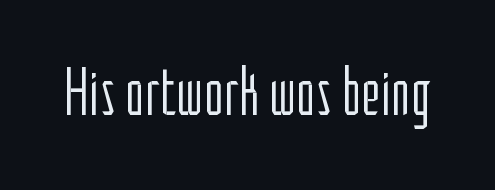
Q: Is the text bold? A: No.
Q: Is the text italic (slanted)? A: No, it is upright.
Q: Is the typeface a serif or a sans-serif typeface? A: Sans-serif.
Q: Is the text underlined? A: No.
Q: Is the spacing between letters normal or unusually wide? A: Normal.
Q: Width (condensed, normal, or wide)? A: Condensed.
Q: Stroke contrast? A: Low.
Q: x-height? A: Medium.
Q: Monospaced? A: No.
